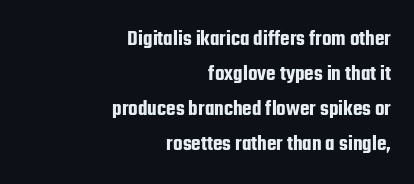
{"italic": "no", "underline": "no", "align": "right", "line_spacing": "normal", "line_spacing_ratio": 1.59, "letter_spacing": "normal", "letter_spacing_em": 0.0, "glyph_px": 22}
